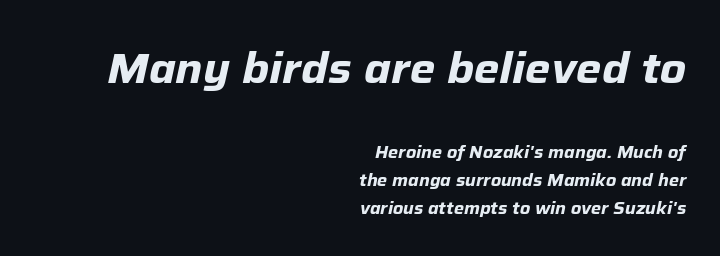
Q: Is the text bold? A: Yes.
Q: Is the text italic (slanted)? A: Yes, it leans right by about 12 degrees.
Q: Is the text underlined? A: No.
Q: How is the paragraph aligned? A: Right-aligned.
Q: Is the spacing between letters normal or unusually wide? A: Normal.
Q: Is the spacing between lines tight, normal or loose? A: Normal.
Q: Which block of text is set in a larger size, the first (top) or the second (bottom)? A: The first (top) one.
Q: Width (condensed, normal, or wide)? A: Normal.
Q: Stroke contrast? A: Low.
Q: x-height? A: Medium.
Q: Monospaced? A: No.
